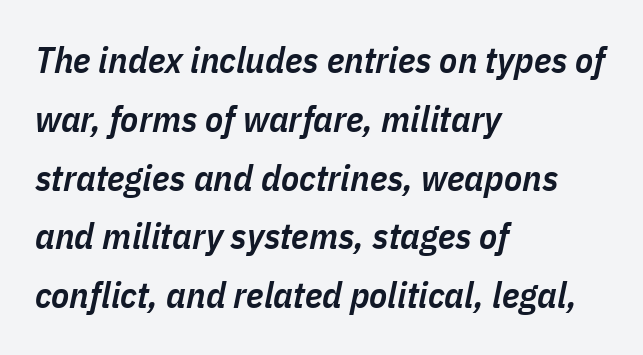
Q: Is the text bold? A: Semi-bold.
Q: Is the text italic (slanted)? A: Yes, it leans right by about 11 degrees.
Q: Is the text underlined? A: No.
Q: How is the paragraph aligned? A: Left-aligned.
Q: Is the spacing between letters normal or unusually wide? A: Normal.
Q: Is the spacing between lines tight, normal or loose? A: Normal.
Q: Width (condensed, normal, or wide)? A: Condensed.
Q: Stroke contrast? A: Low.
Q: x-height? A: Medium.
Q: Monospaced? A: No.
